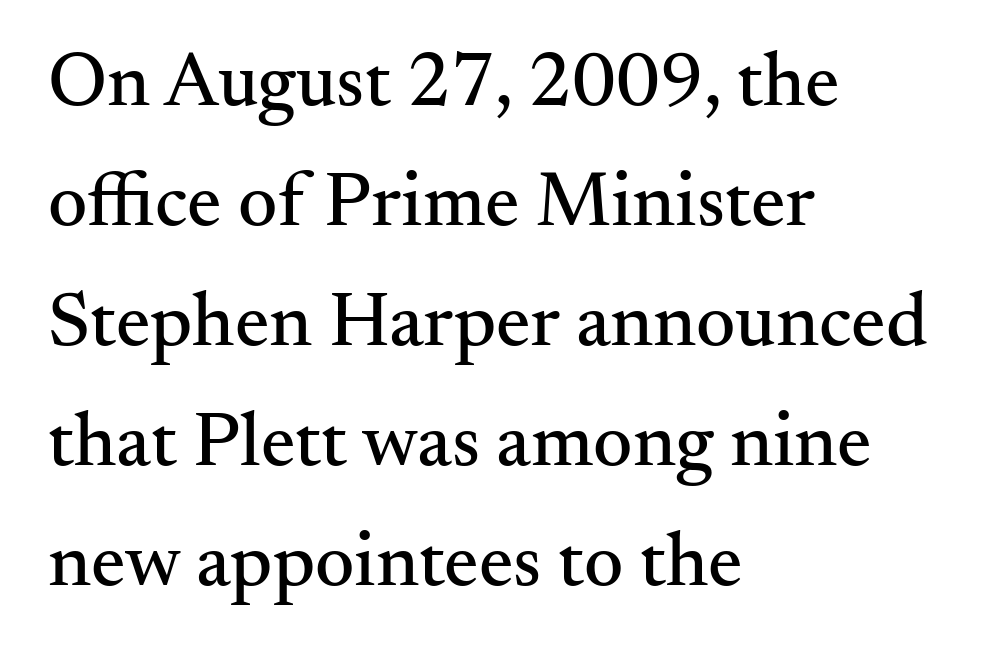
The image shows 77 px serif type, upright; set left-aligned, normal line spacing (1.56x), normal letter spacing, not underlined; medium stroke contrast and a small x-height.
